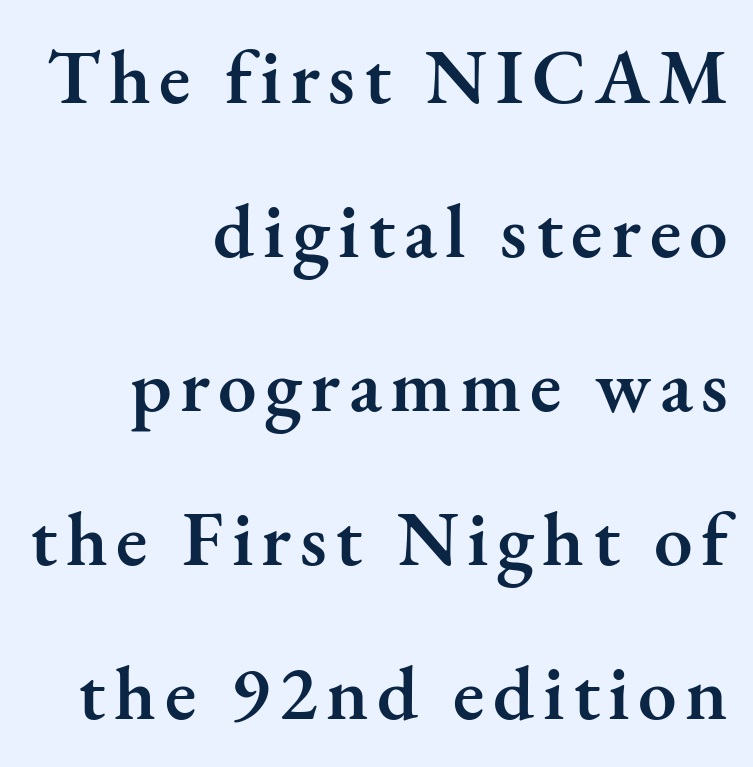
The axis of the letterforms is exactly vertical. Leading is clearly above the norm, producing a sparse column. You could not count columns in this text — the font is proportionally spaced. In terms of letterform style, serifs are clearly present.
